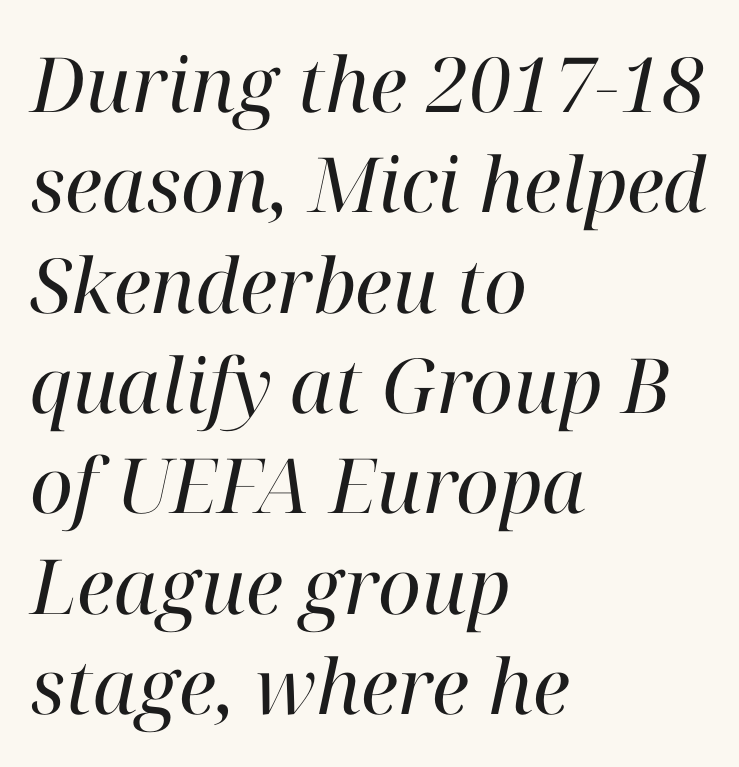
The space beneath each line is pristine and unruled. The text carries the slant typical of an italic or oblique font. Each stroke keeps to a modest, everyday thickness or less. The rendering uses natural spacing where letterforms have individual widths.
